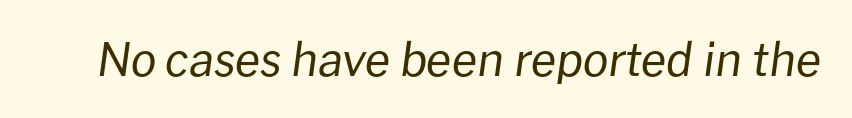
{"italic": "yes", "lean": "right", "slant_degrees": 8, "bold": "no", "weight": "regular", "width": "normal", "stroke_contrast": "low", "x_height": "medium", "monospaced": "no", "underline": "no", "letter_spacing": "normal", "letter_spacing_em": 0.0, "glyph_px": 46}
